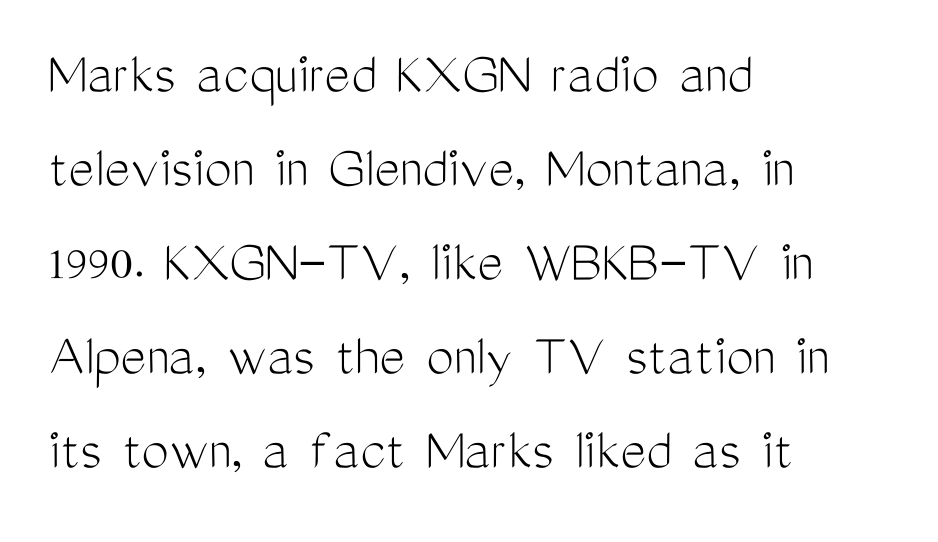
Vertical stems look standard width or narrower in stroke. Successive baselines arrive at the customary interval. The rendering shows plain stroke endings on the letterforms — a sans-serif design. Do the letters lean? They stand straight. Decoration check: the copy has no underline.
